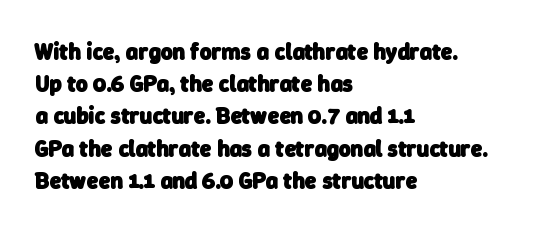
The paragraph shown leans on its left margin. The block of text has a typical density, with ordinary space between rows. Tracking value appears to be zero — textbook default spacing. Nobody drew a line under any word here. The typesetting leans heavy: a genuine bold.
